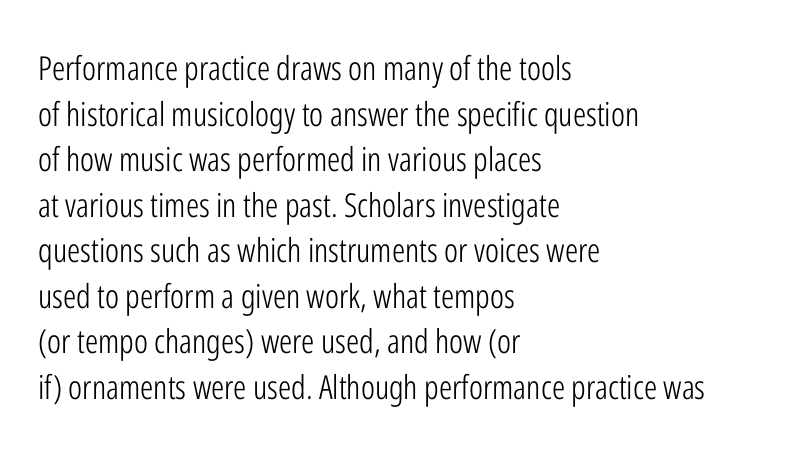
Stems and bowls with no extra thickness — not bold. Observe the absence of serifs on each vertical stroke in this sample. The foot of each line stays bare and open. In terms of letterspacing, this is plain default setting. The passage shown stacks its lines at a standard gap.
